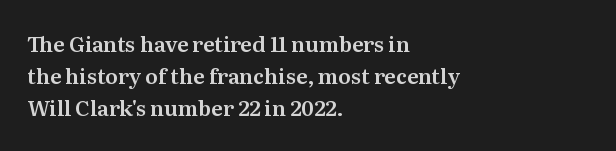
{"italic": "no", "underline": "no", "align": "left", "line_spacing": "normal", "line_spacing_ratio": 1.53, "letter_spacing": "normal", "letter_spacing_em": 0.0, "glyph_px": 21}
